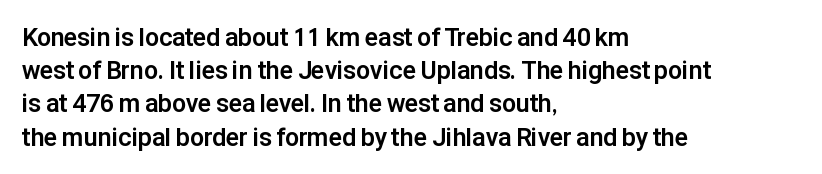
The image shows 25 px bold type, upright; set left-aligned, normal line spacing (1.33x), normal letter spacing, not underlined.
